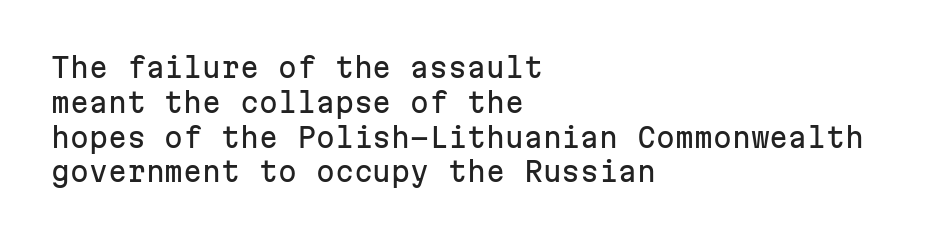
{"italic": "no", "underline": "no", "align": "left", "line_spacing": "normal", "line_spacing_ratio": 1.29, "letter_spacing": "normal", "letter_spacing_em": 0.0, "glyph_px": 27}
